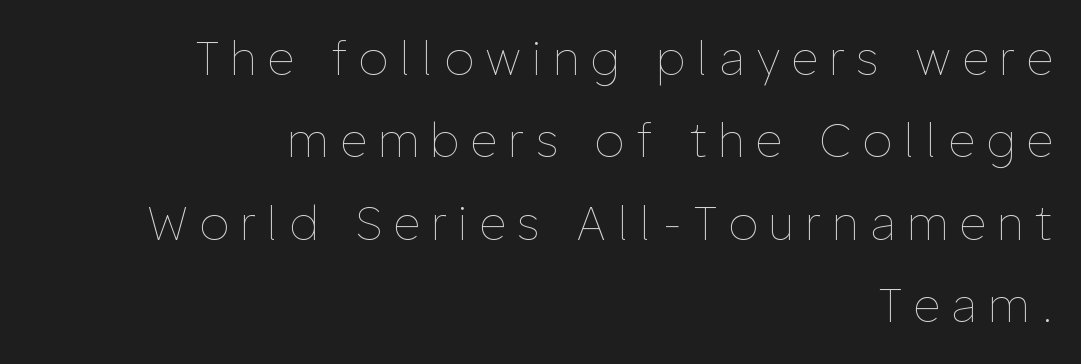
Substantial extra tracking has been applied to these lines. The compositor pushed each line to the right boundary. Every stem runs plumb, perpendicular to the baseline. The weight would be labelled regular, book, light, or lighter still. The letters advance in unequal steps, a hallmark of proportional type. Each row of text sits above clean, open space.
